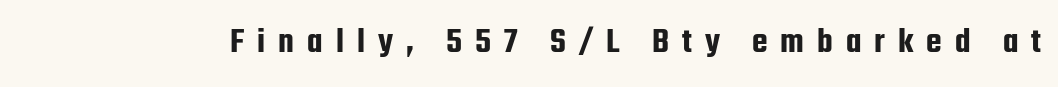
Q: Is the text italic (slanted)? A: No, it is upright.
Q: Is the typeface a serif or a sans-serif typeface? A: Sans-serif.
Q: Is the text underlined? A: No.
Q: Is the spacing between letters normal or unusually wide? A: Unusually wide.
Q: Width (condensed, normal, or wide)? A: Condensed.
Q: Stroke contrast? A: Low.
Q: x-height? A: Medium.
Q: Monospaced? A: No.
